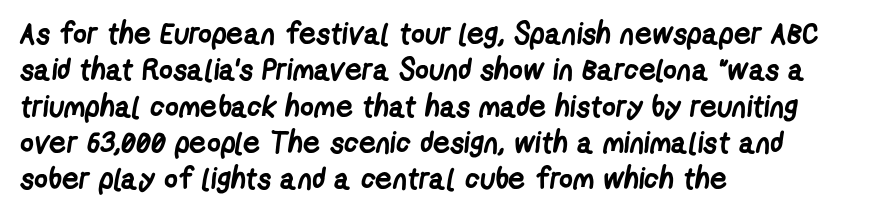
The face used here is a sans, in the tradition of grotesques and geometrics. The lines in this sample share a left origin and differ only in where they stop. Standard letterfit; no display-style spreading of the glyphs. The rendering uses natural spacing where letterforms have individual widths. Decoration check: the copy has no underline. The sample has been set heavy, in full bold.
